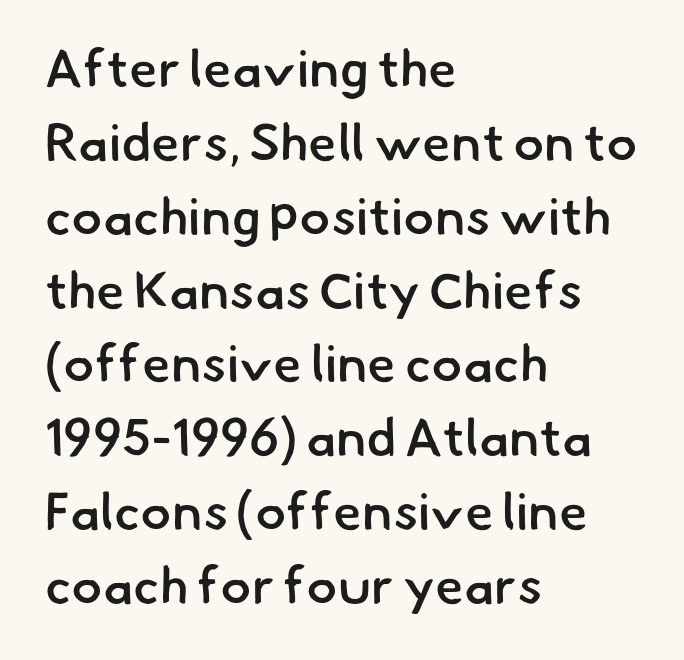
Set as a demibold, roughly 600 on the weight scale. The rendering uses a moderate line-height, typical for paragraphs. Honestly, there is no underline to notice here at all. Where is the straight margin? On the left.
